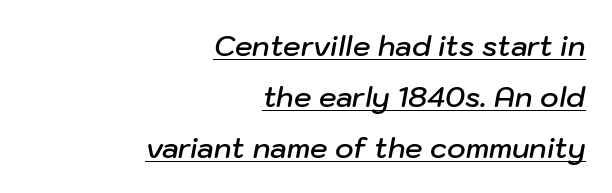
{"italic": "yes", "lean": "right", "slant_degrees": 10, "bold": "semi", "weight": "semibold", "width": "normal", "stroke_contrast": "low", "x_height": "medium", "monospaced": "no", "underline": "yes", "align": "right", "line_spacing_ratio": 1.82, "letter_spacing": "normal", "letter_spacing_em": 0.0, "glyph_px": 28}
